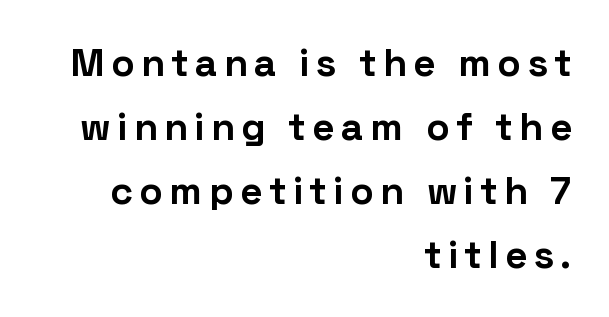
{"serif": "no", "italic": "no", "bold": "yes", "weight": "bold", "width": "normal", "stroke_contrast": "low", "x_height": "medium", "monospaced": "no", "underline": "no", "align": "right", "line_spacing": "normal", "line_spacing_ratio": 1.64, "glyph_px": 39}
